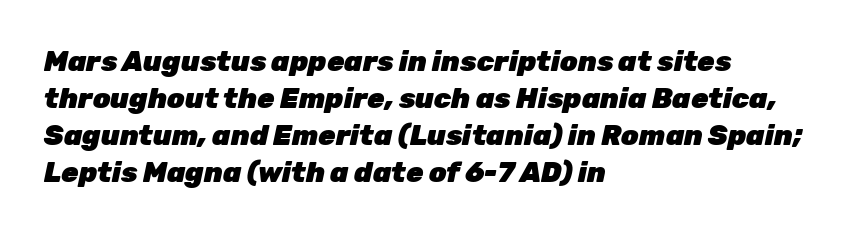
Does the weight exceed regular? Yes, all the way to bold. Left-aligned paragraph, ragged on the right. These lines were composed using italics. Underlining? Definitely not there. The passage shown has conventional tracking throughout. Spacing verdict: proportional, widths tailored to each character.
